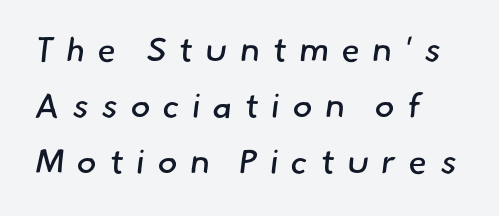
The image shows 34 px regular-weight sans-serif type; set left-aligned, normal line spacing (1.65x), unusually wide letter spacing (+0.36 em), not underlined; low stroke contrast and a small x-height.
